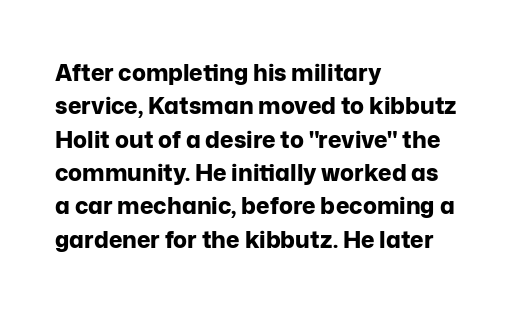
Every letter is thick-stroked: bold, no question. The space directly below the letters is spotless. How would I describe the line gaps? Plain and ordinary. A classic flush-left, rag-right setting is used for this passage. The specimen reads as upright at a glance.
